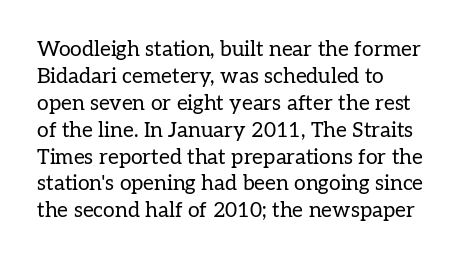
These lines keep a tight, regular rhythm from letter to letter. The rows are spaced the way most documents space them. Nothing heavy about these letters — not bold at all. A roman cut, with each character standing at attention. Check under the words: just untouched page. All the whitespace from short lines collects on the right.
